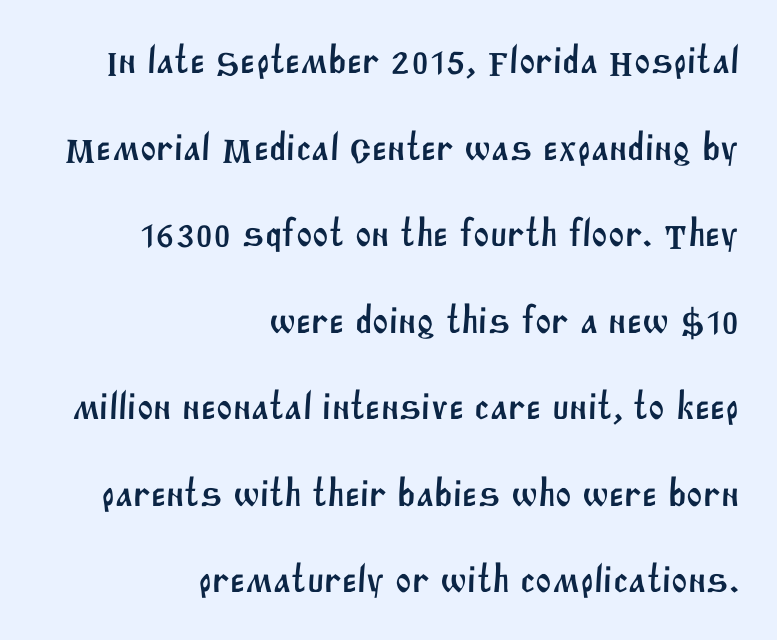
{"serif": "no", "width": "normal", "stroke_contrast": "medium", "x_height": "large", "monospaced": "no", "underline": "no", "align": "right", "line_spacing": "loose", "line_spacing_ratio": 2.22, "letter_spacing": "normal", "letter_spacing_em": 0.0, "glyph_px": 39}
